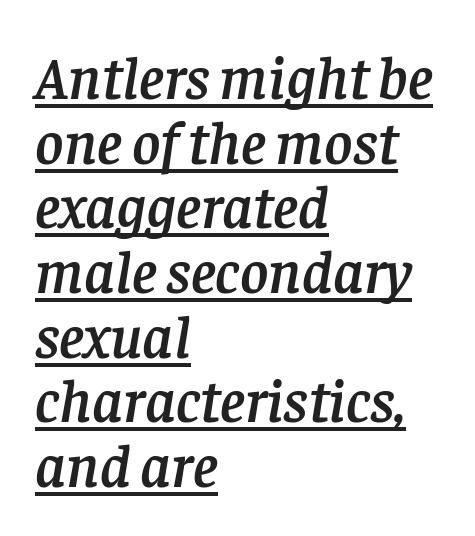
Q: Is the text italic (slanted)? A: Yes, it leans right by about 8 degrees.
Q: Is the typeface a serif or a sans-serif typeface? A: Serif.
Q: Is the text underlined? A: Yes.
Q: How is the paragraph aligned? A: Left-aligned.
Q: Is the spacing between letters normal or unusually wide? A: Normal.
Q: Is the spacing between lines tight, normal or loose? A: Tight.
Q: Width (condensed, normal, or wide)? A: Normal.
Q: Stroke contrast? A: Low.
Q: x-height? A: Large.
Q: Monospaced? A: No.
